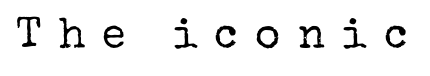
Q: Is the text bold? A: No.
Q: Is the text italic (slanted)? A: No, it is upright.
Q: Is the typeface a serif or a sans-serif typeface? A: Serif.
Q: Is the text underlined? A: No.
Q: Is the spacing between letters normal or unusually wide? A: Unusually wide.
Q: Width (condensed, normal, or wide)? A: Normal.
Q: Stroke contrast? A: Low.
Q: x-height? A: Medium.
Q: Monospaced? A: No.
